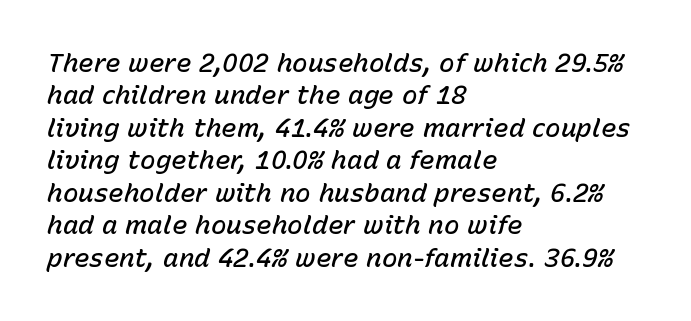
Q: Is the text bold? A: Semi-bold.
Q: Is the text italic (slanted)? A: Yes, it leans right by about 15 degrees.
Q: Is the text underlined? A: No.
Q: How is the paragraph aligned? A: Left-aligned.
Q: Is the spacing between letters normal or unusually wide? A: Normal.
Q: Is the spacing between lines tight, normal or loose? A: Normal.
